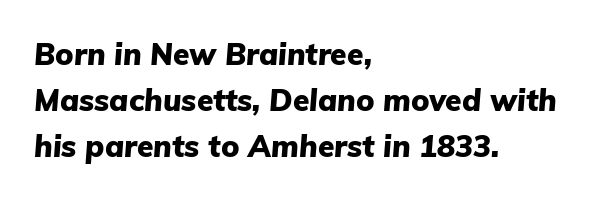
The image shows 30 px heavy type, italic (leaning right); set left-aligned, normal line spacing (1.54x), normal letter spacing, not underlined; low stroke contrast and a medium x-height.
